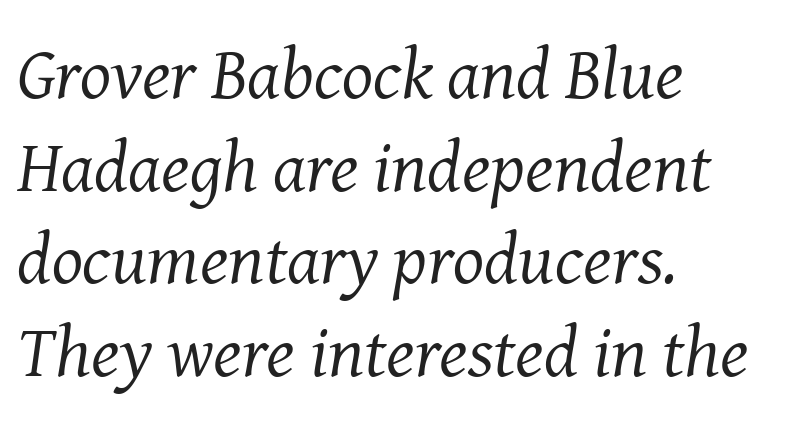
The image shows 73 px regular-weight serif type, italic (leaning right); set left-aligned, normal line spacing (1.27x), normal letter spacing, not underlined; medium stroke contrast and a medium x-height.
